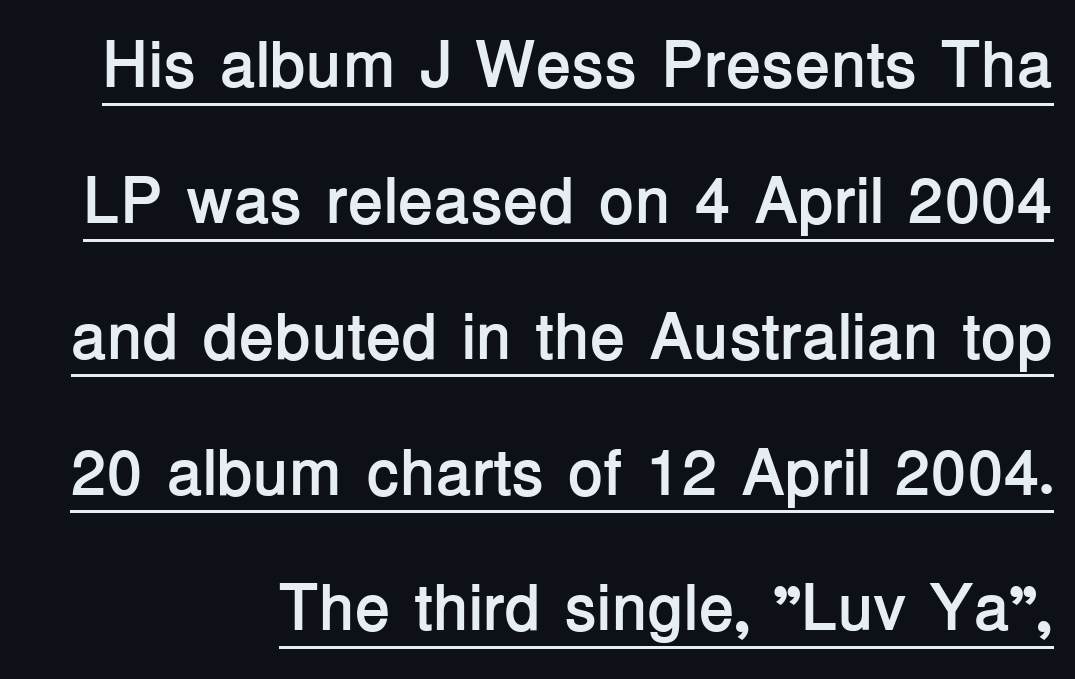
{"serif": "no", "italic": "no", "bold": "yes", "weight": "semibold", "width": "normal", "stroke_contrast": "low", "x_height": "medium", "monospaced": "no", "underline": "yes", "line_spacing": "loose", "line_spacing_ratio": 2.09, "letter_spacing": "normal", "letter_spacing_em": 0.0, "glyph_px": 65}
